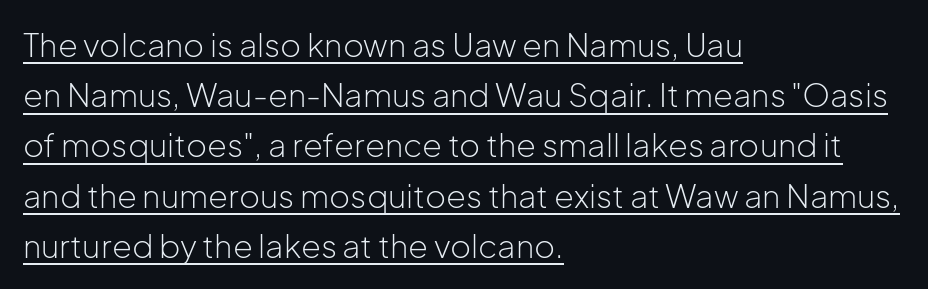
It's the straight-up-and-down kind of type. No extra tracking has been applied to these lines. The face used here is a sans, in the tradition of grotesques and geometrics. Caption: face not bold, strokes unweighted.
